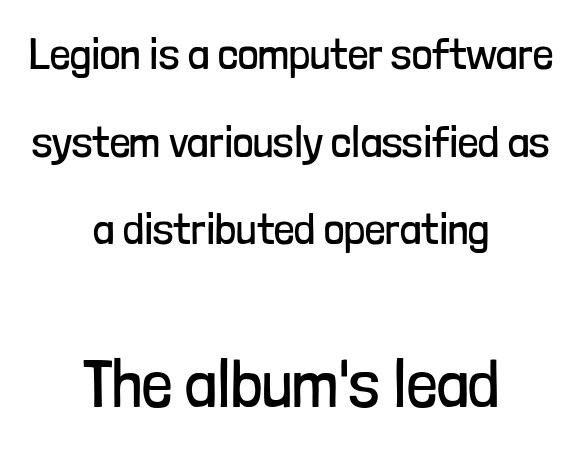
Q: Is the text bold? A: No.
Q: Is the text italic (slanted)? A: No, it is upright.
Q: Is the typeface a serif or a sans-serif typeface? A: Sans-serif.
Q: Is the text underlined? A: No.
Q: How is the paragraph aligned? A: Centered.
Q: Is the spacing between letters normal or unusually wide? A: Normal.
Q: Is the spacing between lines tight, normal or loose? A: Loose.
Q: Which block of text is set in a larger size, the first (top) or the second (bottom)? A: The second (bottom) one.
Q: Width (condensed, normal, or wide)? A: Condensed.
Q: Stroke contrast? A: Low.
Q: x-height? A: Medium.
Q: Monospaced? A: No.
